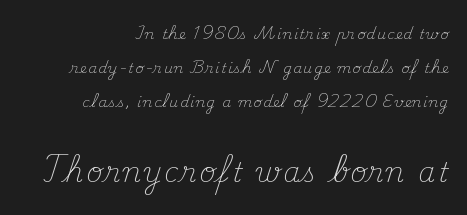
Q: Is the text bold? A: No.
Q: Is the text italic (slanted)? A: Yes.
Q: Is the text underlined? A: No.
Q: Is the spacing between lines tight, normal or loose? A: Loose.
Q: Which block of text is set in a larger size, the first (top) or the second (bottom)? A: The second (bottom) one.
